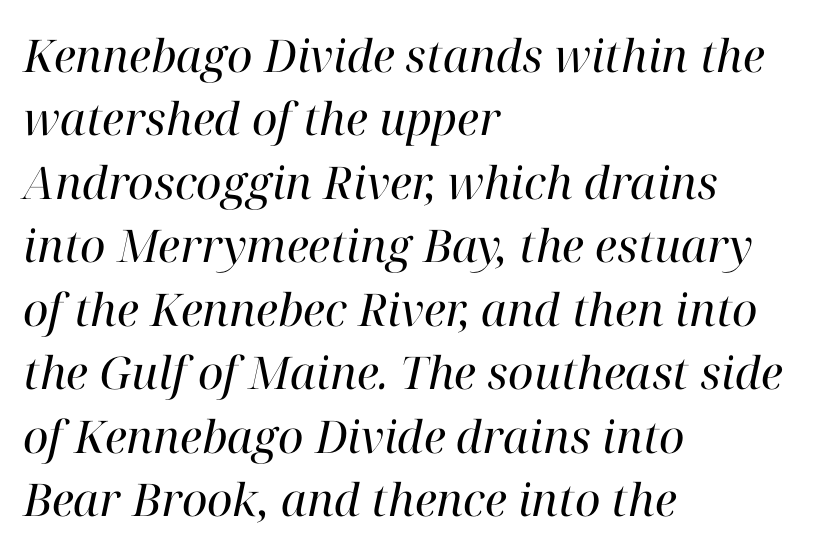
Line spacing here is normal. The designer went with a serif here, giving each stem small feet. The specimen reads as italic at a glance. The area under the type is left untouched. In terms of letterspacing, this is plain default setting.
